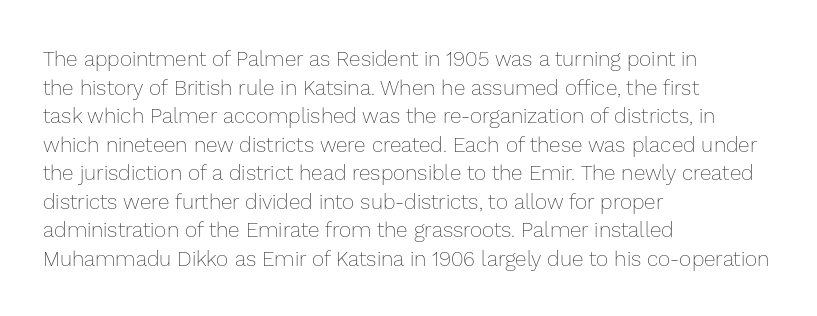
{"italic": "no", "bold": "no", "underline": "no", "align": "left", "line_spacing": "normal", "line_spacing_ratio": 1.36, "letter_spacing": "normal", "letter_spacing_em": 0.0, "glyph_px": 21}
